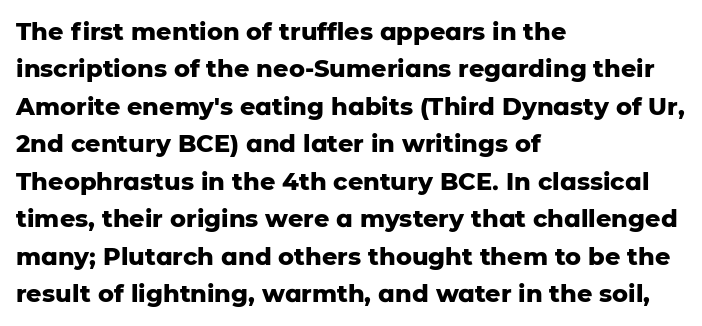
{"italic": "no", "bold": "yes", "underline": "no", "align": "left", "line_spacing": "normal", "line_spacing_ratio": 1.56, "letter_spacing": "normal", "letter_spacing_em": 0.0, "glyph_px": 24}
